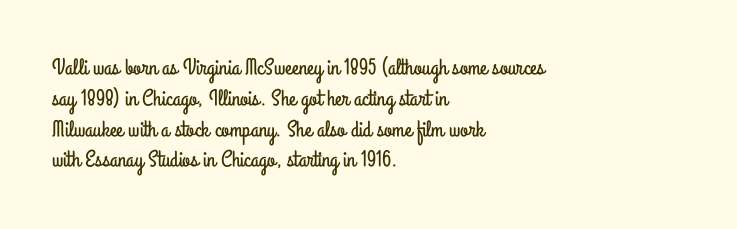
The glyphs are unaccompanied by any horizontal stroke below them. Quick note: not italic, upright. Each word holds together tightly as a unit, with standard inter-letter gaps. The paragraph shown leans on its left margin. Does the leading feel generous? No, just average.
